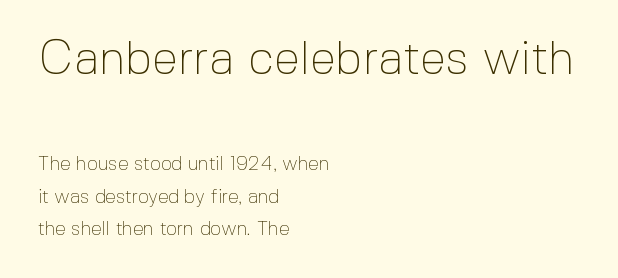
Posture: straight, roman, zero tilt. Proportional: the letters do not fall into vertical columns. Vertical stems look standard width or narrower in stroke. Each row of text sits above clean, open space. The rendering shows plain stroke endings on the letterforms — a sans-serif design.
